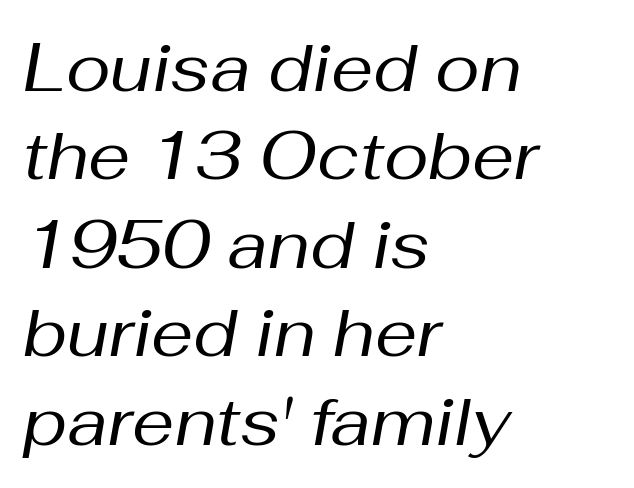
The image shows 67 px regular-weight type, italic (leaning right); set left-aligned, normal line spacing (1.32x), normal letter spacing, not underlined; medium stroke contrast and a medium x-height.
